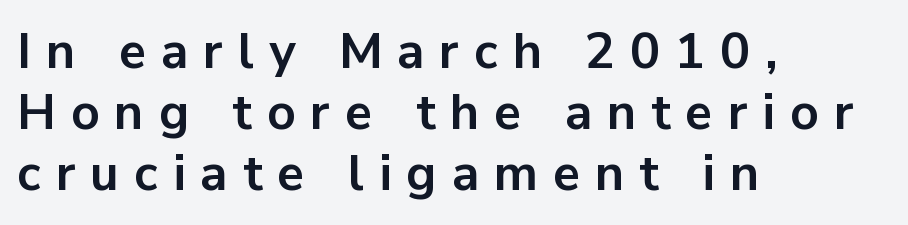
If you drew a ruler down the left edge, every line would touch it. This sample has the flowing, uneven cadence of proportional lettering. Type style note: lacks serifs. Bare-footed words on every line.
